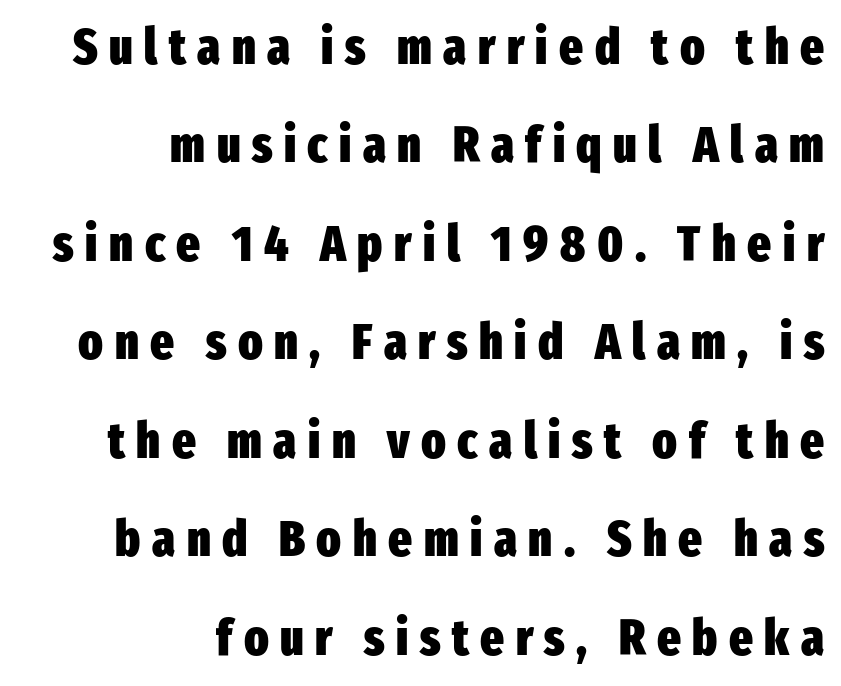
Q: Is the text bold? A: Yes.
Q: Is the text italic (slanted)? A: No, it is upright.
Q: Is the typeface a serif or a sans-serif typeface? A: Sans-serif.
Q: Is the text underlined? A: No.
Q: How is the paragraph aligned? A: Right-aligned.
Q: Is the spacing between letters normal or unusually wide? A: Unusually wide.
Q: Is the spacing between lines tight, normal or loose? A: Loose.
Q: Width (condensed, normal, or wide)? A: Condensed.
Q: Stroke contrast? A: Low.
Q: x-height? A: Medium.
Q: Monospaced? A: No.
